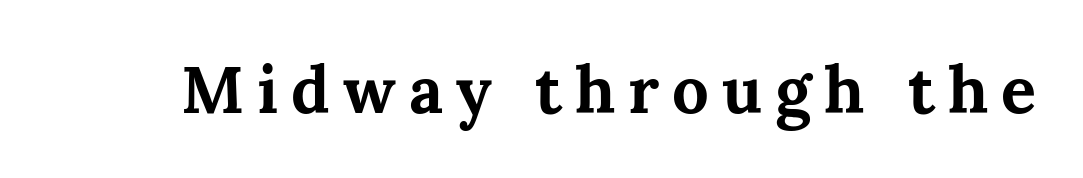
There is plenty of visible air inserted between adjacent glyphs. Spacing verdict: proportional, widths tailored to each character. Classification — serif. A full-strength bold gives these letters their thick strokes.
